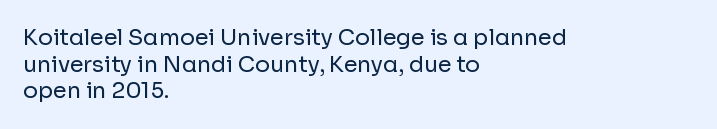
The image shows 22 px text type, upright; set left-aligned, line spacing 1.21x, normal letter spacing, not underlined.
